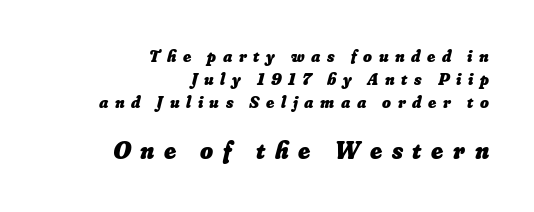
{"bold": "yes", "underline": "no", "align": "right", "line_spacing": "normal", "line_spacing_ratio": 1.36, "letter_spacing": "wide", "letter_spacing_em": 0.39, "larger_block": "second", "size_ratio": 1.47, "glyph_px": 25}
